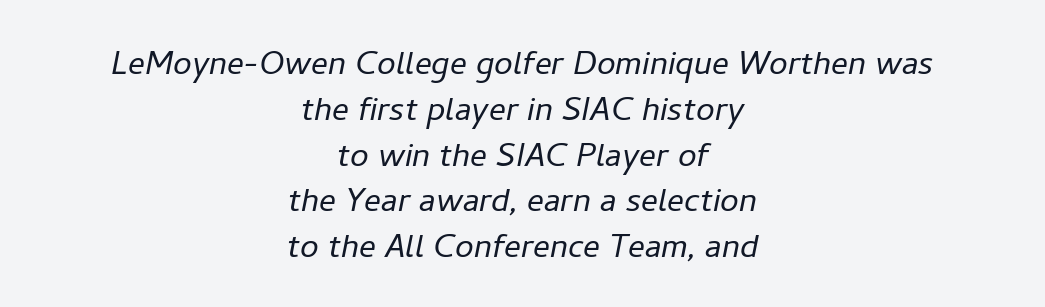
Quick note: underline off. Leading is clearly below the norm, producing a dense column. Summary of weight: not heavy and not bold. Slant detected: the letters are inclined.
